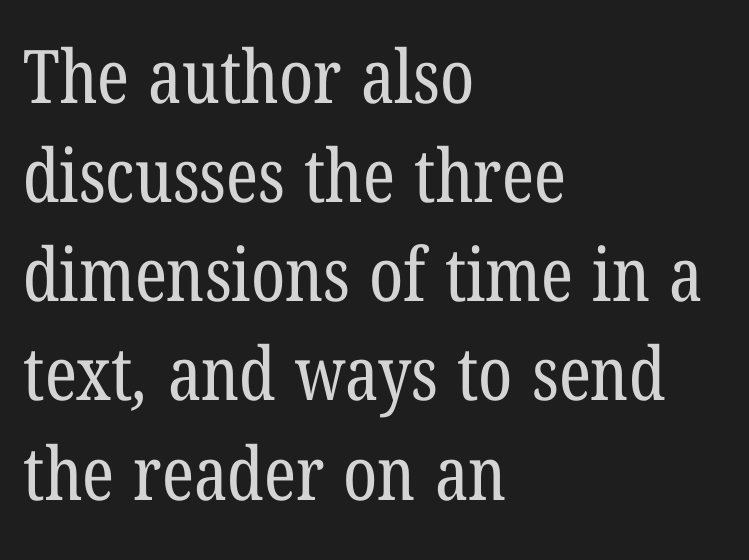
Q: Is the text bold? A: No.
Q: Is the typeface a serif or a sans-serif typeface? A: Serif.
Q: Is the text underlined? A: No.
Q: How is the paragraph aligned? A: Left-aligned.
Q: Is the spacing between letters normal or unusually wide? A: Normal.
Q: Is the spacing between lines tight, normal or loose? A: Normal.
Q: Width (condensed, normal, or wide)? A: Condensed.
Q: Stroke contrast? A: Low.
Q: x-height? A: Medium.
Q: Monospaced? A: No.
